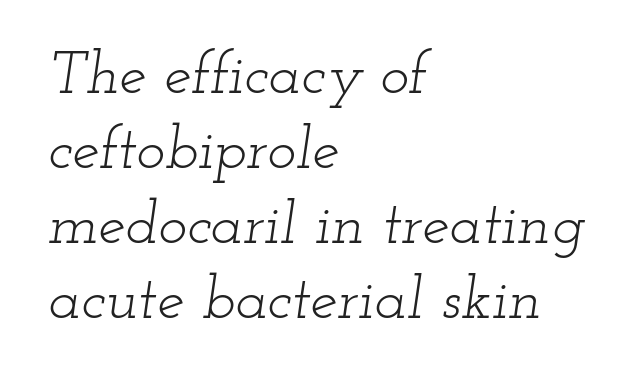
The typeface chosen for these lines features serifs. Has an underline been added? It has not. Weight: regular or lighter. Nothing unusual about the tracking: characters are spaced as the font intends. Each letter keeps its own natural width here, so spacing adapts to shape.
